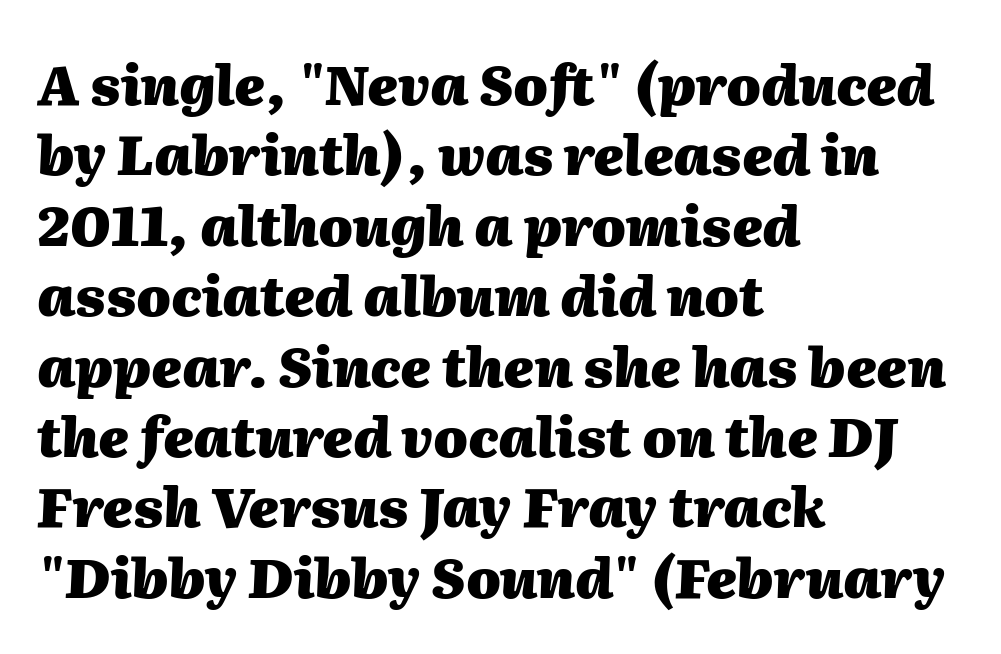
Q: Is the text bold? A: Yes.
Q: Is the text italic (slanted)? A: Yes, it leans right by about 2 degrees.
Q: Is the text underlined? A: No.
Q: How is the paragraph aligned? A: Left-aligned.
Q: Is the spacing between letters normal or unusually wide? A: Normal.
Q: Is the spacing between lines tight, normal or loose? A: Normal.
Q: Width (condensed, normal, or wide)? A: Normal.
Q: Stroke contrast? A: Medium.
Q: x-height? A: Medium.
Q: Monospaced? A: No.
